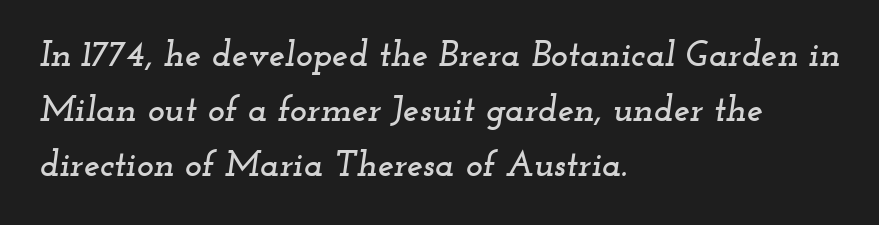
The image shows 36 px wide serif type, italic (leaning right); set left-aligned, normal line spacing (1.53x), normal letter spacing, not underlined; low stroke contrast and a small x-height.
